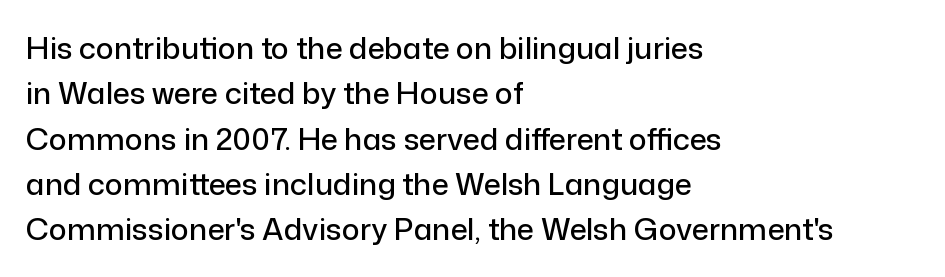
{"serif": "no", "italic": "no", "width": "normal", "stroke_contrast": "low", "x_height": "medium", "monospaced": "no", "underline": "no", "align": "left", "line_spacing": "normal", "line_spacing_ratio": 1.51, "letter_spacing": "normal", "letter_spacing_em": 0.0, "glyph_px": 30}
